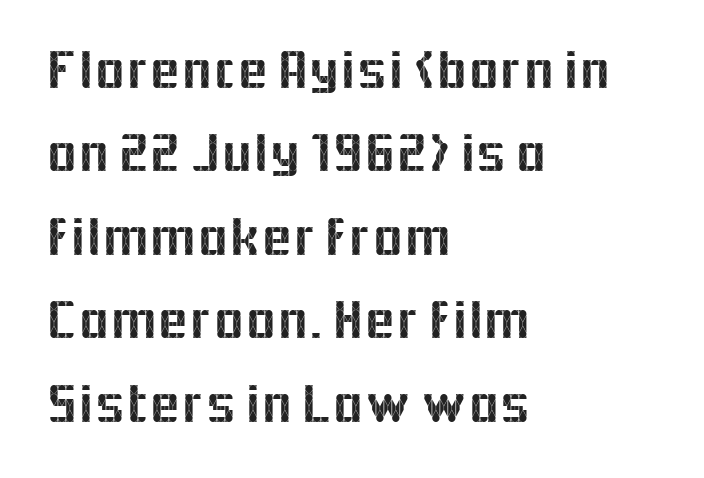
The image shows 56 px sans-serif type, upright; set left-aligned, normal line spacing (1.49x), normal letter spacing, not underlined; a medium x-height.
